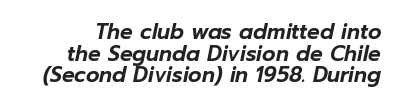
Q: Is the text italic (slanted)? A: Yes, it leans right by about 12 degrees.
Q: Is the text underlined? A: No.
Q: Is the spacing between letters normal or unusually wide? A: Normal.
Q: Is the spacing between lines tight, normal or loose? A: Tight.
